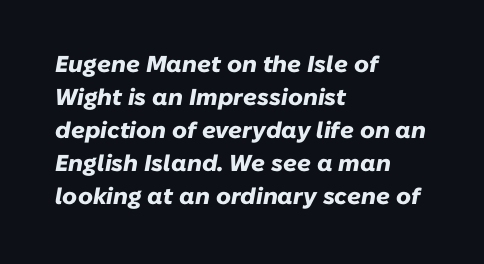
The image shows 23 px bold type, italic (leaning right); set left-aligned, normal line spacing (1.43x), normal letter spacing, not underlined.
